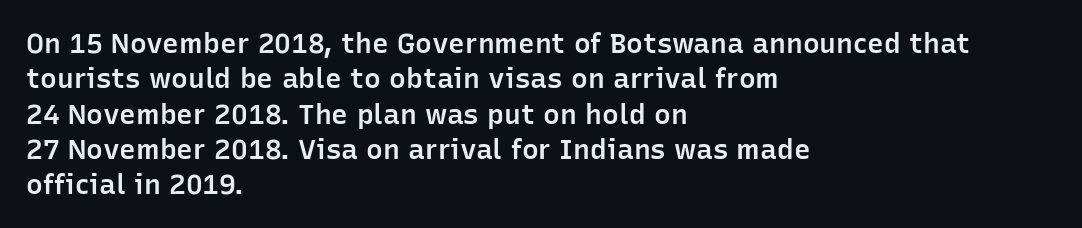
Q: Is the text bold? A: Semi-bold.
Q: Is the text italic (slanted)? A: No, it is upright.
Q: Is the typeface a serif or a sans-serif typeface? A: Sans-serif.
Q: Is the text underlined? A: No.
Q: How is the paragraph aligned? A: Left-aligned.
Q: Is the spacing between letters normal or unusually wide? A: Normal.
Q: Is the spacing between lines tight, normal or loose? A: Normal.
Q: Width (condensed, normal, or wide)? A: Normal.
Q: Stroke contrast? A: Low.
Q: x-height? A: Medium.
Q: Monospaced? A: No.
